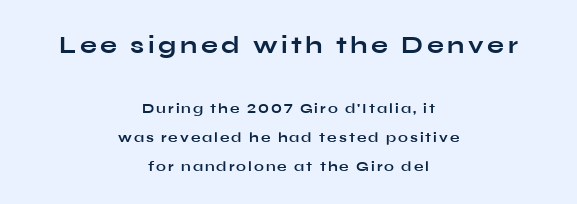
Centered paragraph, ragged on both sides. Every letter is thick-stroked: bold, no question. Plain, unruled lines of type. This is roman type, the default non-slanted kind. Summary of vertical rhythm: relaxed, with wide interline spacing. You get the large type first, then a drop to smaller type.
